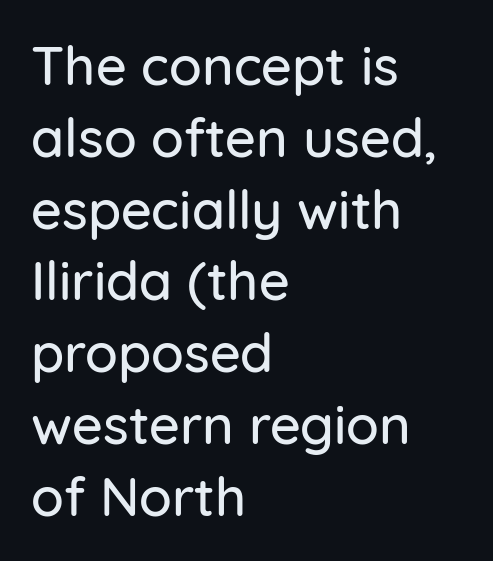
{"serif": "no", "italic": "no", "width": "normal", "stroke_contrast": "low", "x_height": "medium", "monospaced": "no", "underline": "no", "align": "left", "line_spacing": "normal", "line_spacing_ratio": 1.33, "letter_spacing": "normal", "letter_spacing_em": 0.0, "glyph_px": 54}
